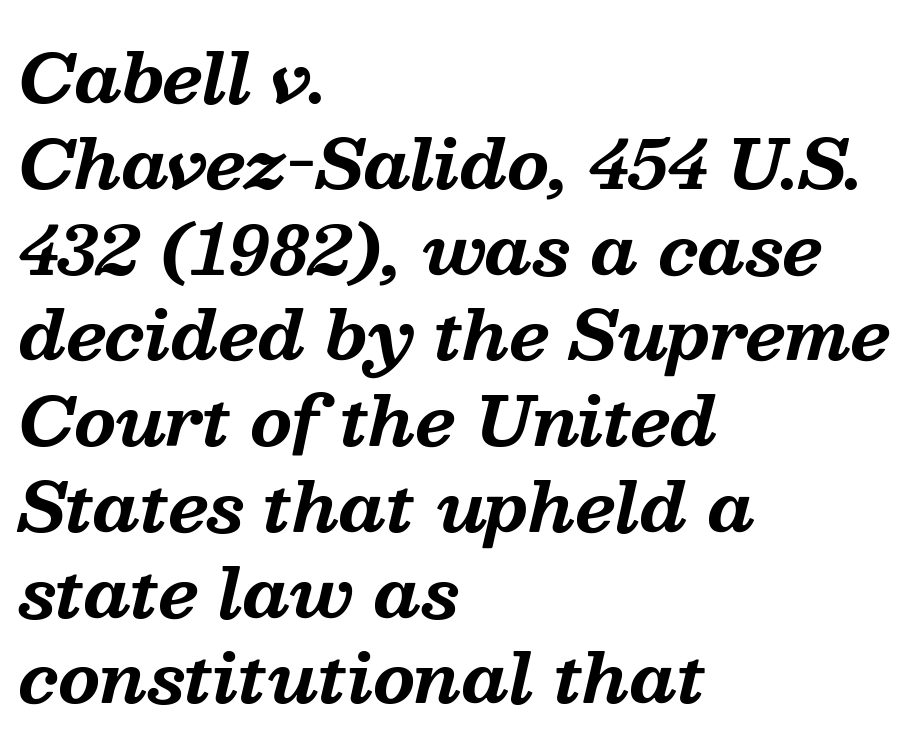
How are the letters spaced? Ordinarily, with no added tracking. Serif or sans? Serif — the stroke terminals have little feet. Does the leading feel generous? No, just average. Just letters on the line, the space beneath them empty. Look at the stroke-to-counter ratio: heavy, a bold.
